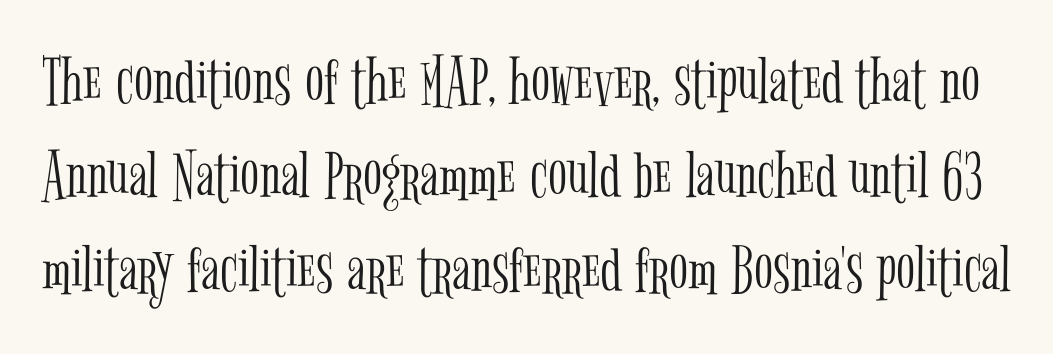
Q: Is the text bold? A: No.
Q: Is the text italic (slanted)? A: No, it is upright.
Q: Is the typeface a serif or a sans-serif typeface? A: Serif.
Q: Is the text underlined? A: No.
Q: Is the spacing between letters normal or unusually wide? A: Normal.
Q: Is the spacing between lines tight, normal or loose? A: Normal.
Q: Width (condensed, normal, or wide)? A: Condensed.
Q: Stroke contrast? A: Low.
Q: x-height? A: Medium.
Q: Monospaced? A: No.
